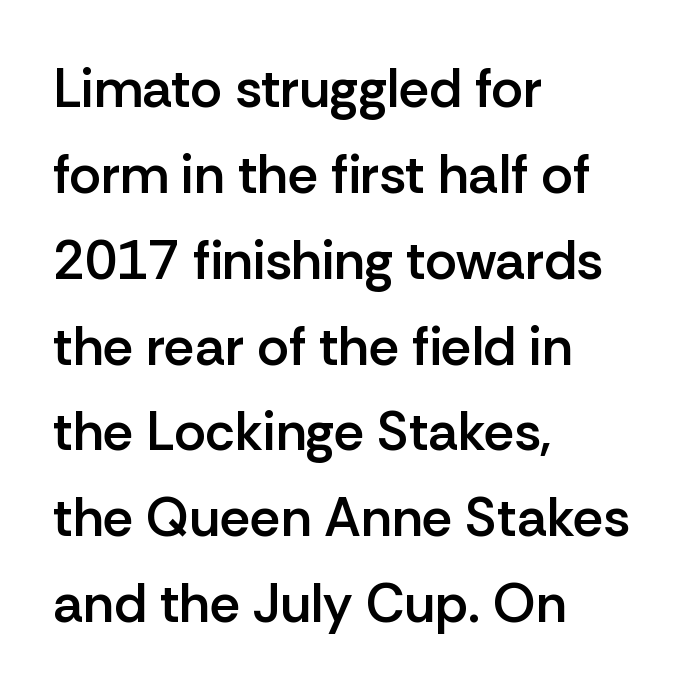
{"serif": "no", "italic": "no", "bold": "semi", "weight": "semibold", "width": "normal", "stroke_contrast": "low", "x_height": "medium", "monospaced": "no", "underline": "no", "align": "left", "line_spacing": "normal", "line_spacing_ratio": 1.59, "letter_spacing": "normal", "letter_spacing_em": 0.0, "glyph_px": 54}
